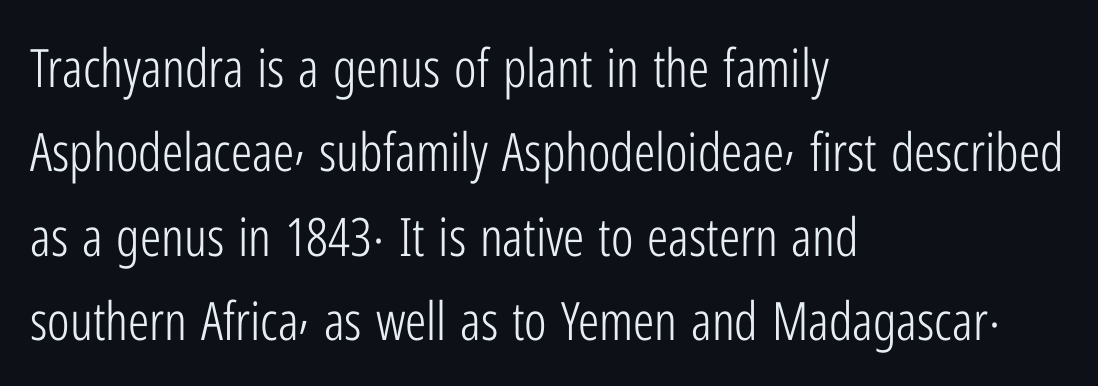
The image shows 53 px light, condensed sans-serif type, upright; set left-aligned, normal line spacing (1.59x), normal letter spacing, not underlined; low stroke contrast and a medium x-height.
